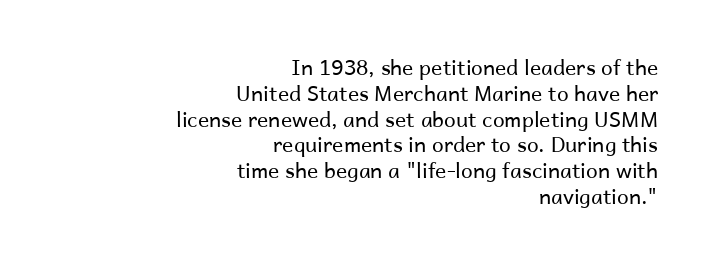
Characters follow at the spacing the type designer built in. Compared with a typical body face, this is equally light or lighter still. A roman cut, with each character standing at attention. Unmarked baselines from the first word to the last.
